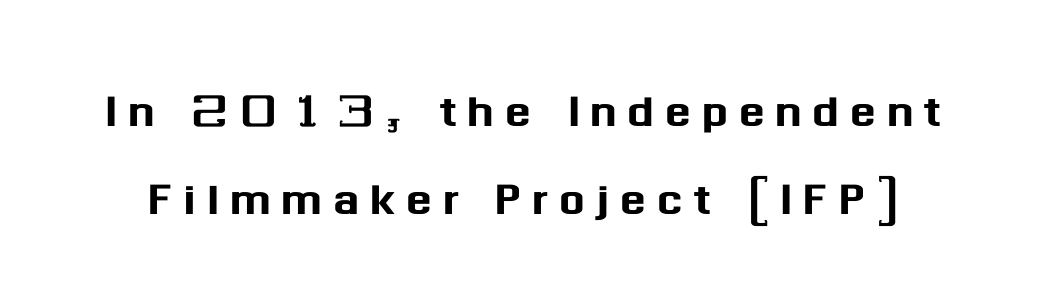
The image shows 61 px sans-serif type, upright; set normal line spacing (1.45x), not underlined; medium stroke contrast and a medium x-height.
